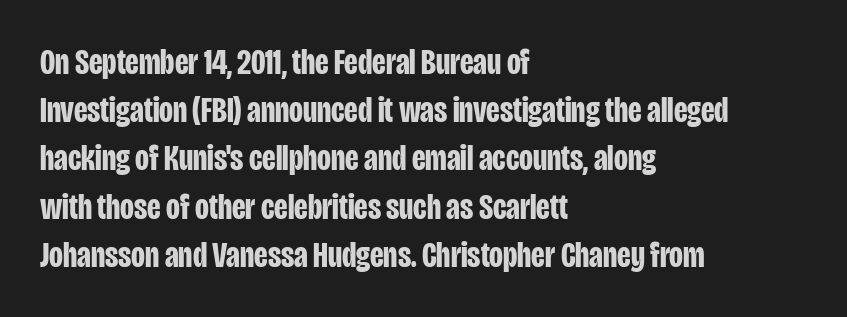
The passage shown is typed in a proportional face where columns would drift. Regarding serifs, this sample does without them. Teacher's note: observe the even left margin — that is flush-left alignment. These lines were composed using upright roman letters.
